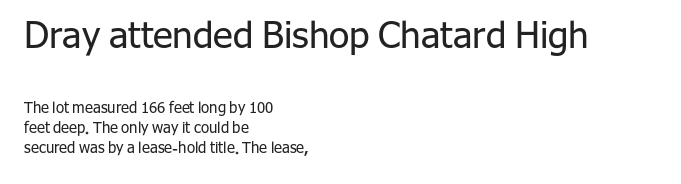
The image shows 37 px regular-weight sans-serif type, upright; set left-aligned, normal line spacing (1.34x), normal letter spacing, not underlined; the first (top) block is 2.47x larger; low stroke contrast and a medium x-height.
